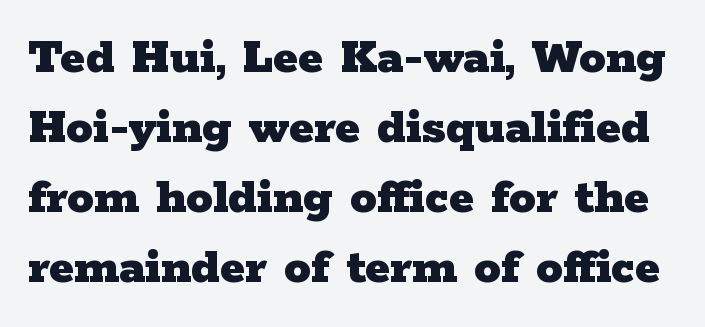
Q: Is the text bold? A: Yes.
Q: Is the text italic (slanted)? A: No, it is upright.
Q: Is the typeface a serif or a sans-serif typeface? A: Serif.
Q: Is the text underlined? A: No.
Q: Is the spacing between letters normal or unusually wide? A: Normal.
Q: Is the spacing between lines tight, normal or loose? A: Normal.
Q: Width (condensed, normal, or wide)? A: Wide.
Q: Stroke contrast? A: Low.
Q: x-height? A: Medium.
Q: Monospaced? A: No.
